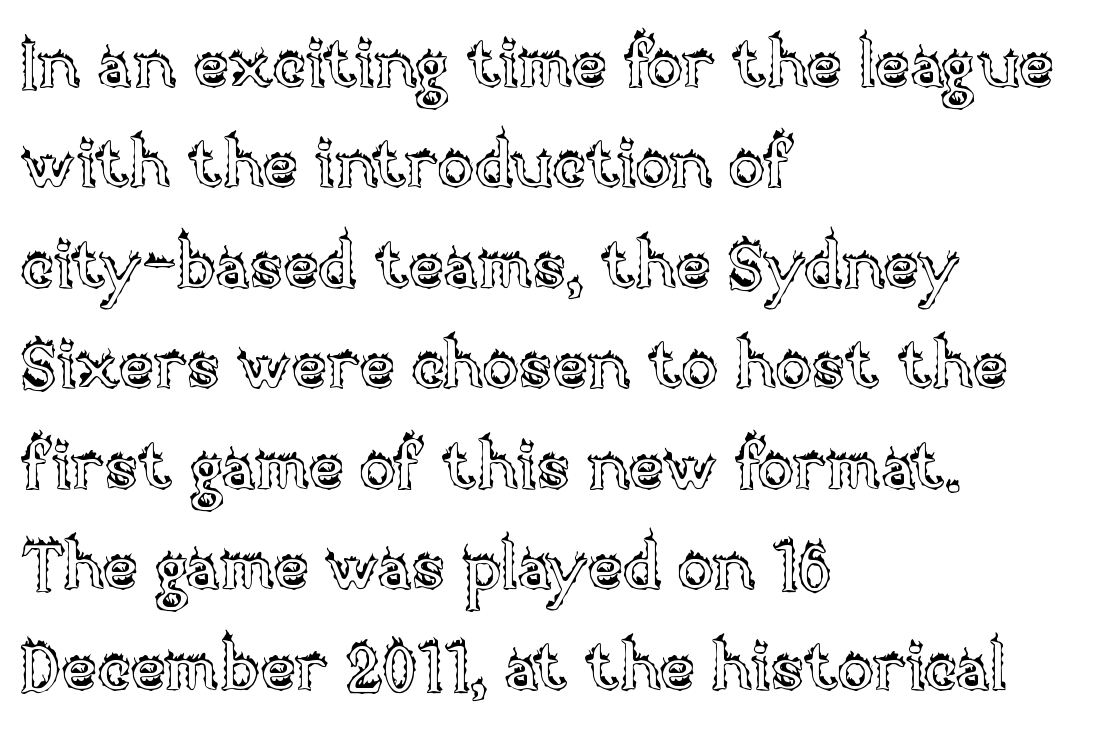
{"italic": "no", "width": "normal", "x_height": "large", "monospaced": "no", "underline": "no", "align": "left", "line_spacing": "normal", "line_spacing_ratio": 1.5, "letter_spacing": "normal", "letter_spacing_em": 0.0, "glyph_px": 67}
